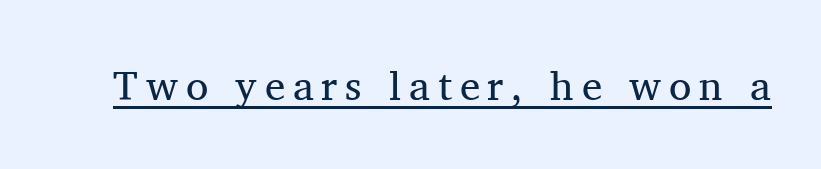
The image shows 41 px regular-weight serif type, upright; set underlined; medium stroke contrast and a medium x-height.
